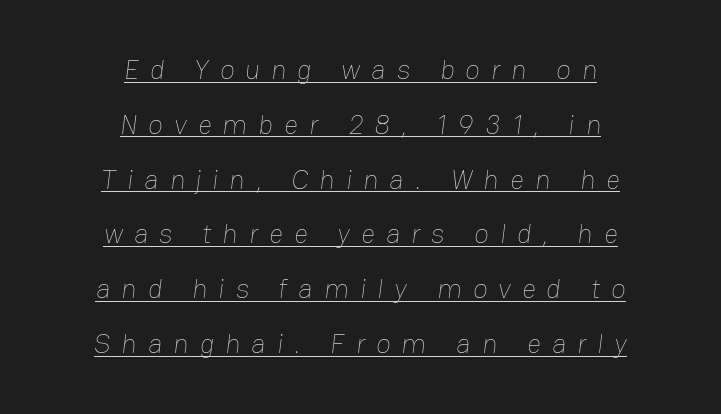
{"bold": "no", "underline": "yes", "align": "center", "line_spacing": "loose", "line_spacing_ratio": 2.03, "letter_spacing": "wide", "letter_spacing_em": 0.41, "glyph_px": 27}
